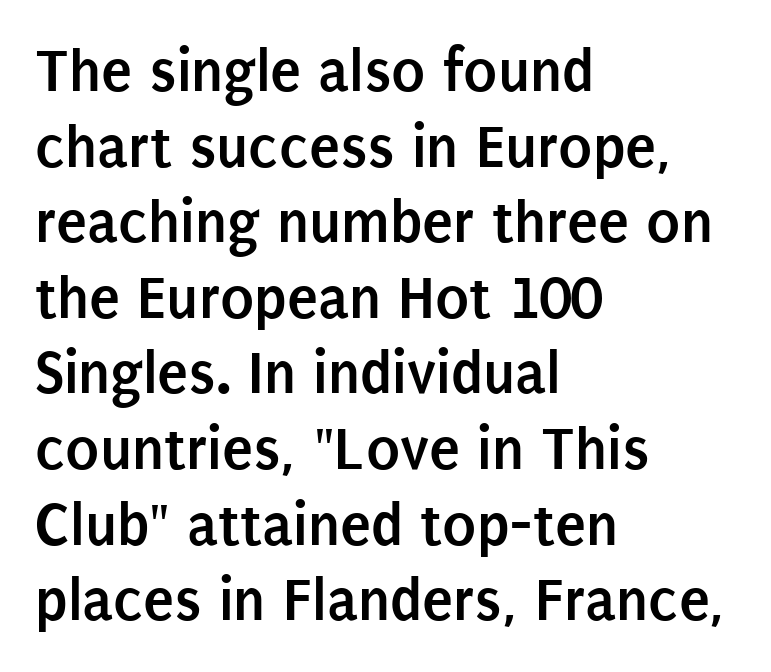
Check where the strokes stop: nothing finishes them off — pure sans. In CSS terms this would be text-align: left. The lettering holds an erect, upright posture throughout. Check the space under the baseline: it is left empty. Spacing verdict: proportional, widths tailored to each character. Between one letter and the next there's only the usual sliver of space.
